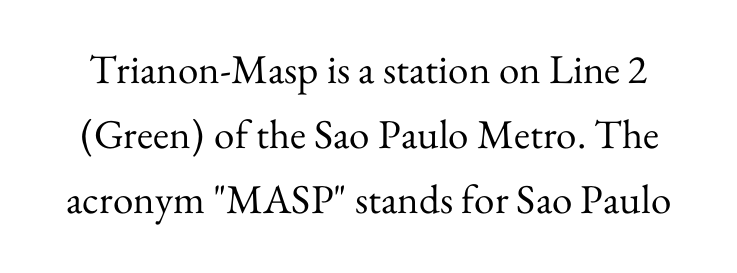
The image shows 41 px regular-weight serif type, upright; set normal line spacing (1.59x), normal letter spacing, not underlined; medium stroke contrast and a small x-height.
